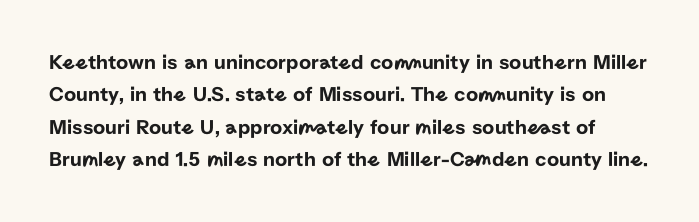
Interline gaps are of average width in this sample. Caption: standard tracking, unaltered. Tall strokes in this sample are plumb rather than angled. Descender tails drop into unmarked territory.
